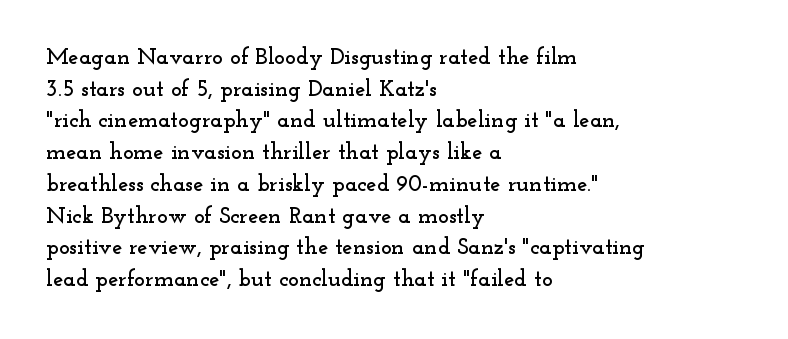
{"italic": "no", "underline": "no", "align": "left", "line_spacing": "normal", "line_spacing_ratio": 1.38, "letter_spacing": "normal", "letter_spacing_em": 0.0, "glyph_px": 23}
